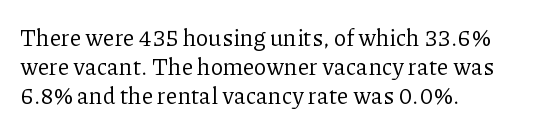
The image shows 23 px text type, upright; set left-aligned, normal line spacing (1.27x), normal letter spacing, not underlined.
